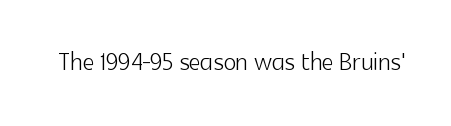
The font's upright variant was chosen for this text. I'd call this a sans setting — the letters go barefoot. Think of a printed novel: that variable character pitch is what you see here. In terms of letterspacing, this is plain default setting.
